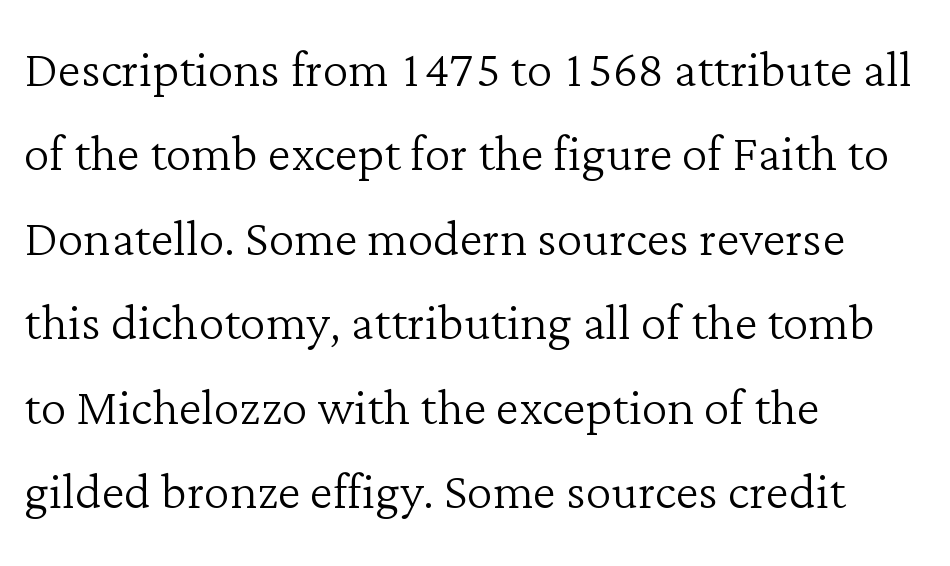
It's the straight-up-and-down kind of type. The designer left line spacing at the default. Think of a printed novel: that variable character pitch is what you see here. The compositor pushed each line to the left boundary.
